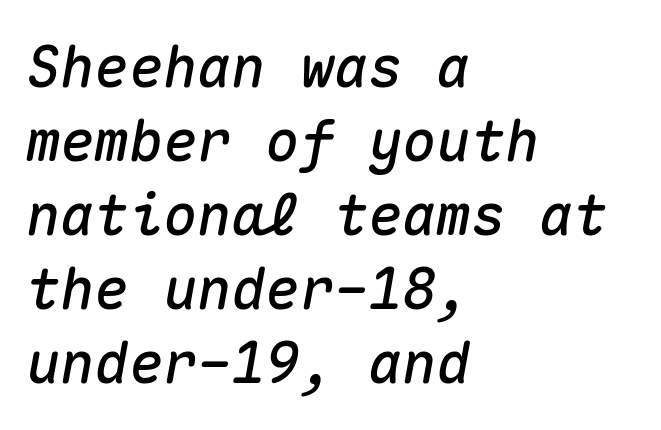
Q: Is the text italic (slanted)? A: Yes, it leans right by about 10 degrees.
Q: Is the text underlined? A: No.
Q: How is the paragraph aligned? A: Left-aligned.
Q: Is the spacing between letters normal or unusually wide? A: Normal.
Q: Is the spacing between lines tight, normal or loose? A: Normal.
Q: Width (condensed, normal, or wide)? A: Normal.
Q: Stroke contrast? A: Medium.
Q: x-height? A: Medium.
Q: Monospaced? A: Yes.
